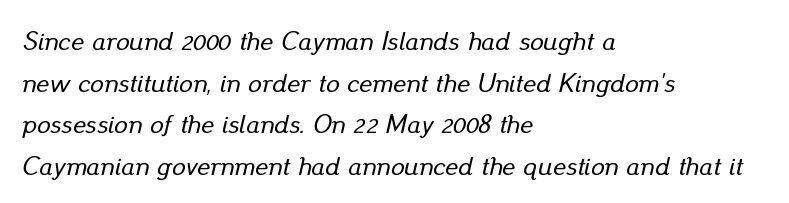
The image shows 27 px text type, italic (leaning right); set left-aligned, normal line spacing (1.54x), normal letter spacing, not underlined.
